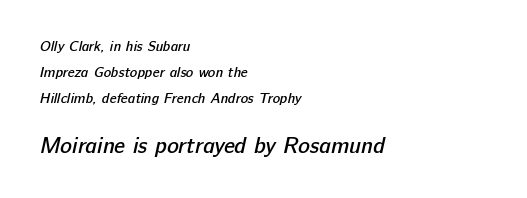
Q: Is the text bold? A: Semi-bold.
Q: Is the text underlined? A: No.
Q: How is the paragraph aligned? A: Left-aligned.
Q: Is the spacing between letters normal or unusually wide? A: Normal.
Q: Which block of text is set in a larger size, the first (top) or the second (bottom)? A: The second (bottom) one.
